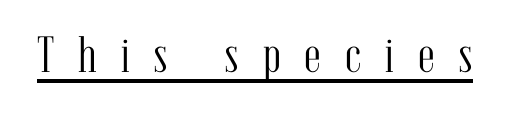
The image shows 51 px light, condensed serif type, upright; set unusually wide letter spacing (+0.47 em), underlined; medium stroke contrast and a medium x-height.
